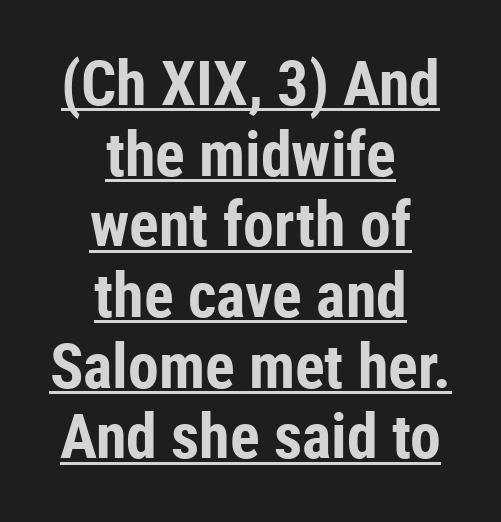
The image shows 62 px bold, condensed sans-serif type, upright; set centered, tight line spacing (1.14x), normal letter spacing, underlined; low stroke contrast and a medium x-height.
